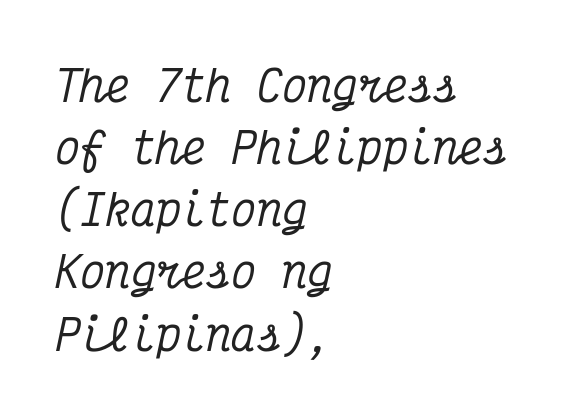
Descender tails drop into unmarked territory. A serif font was chosen for this passage. Do the characters align in a grid? Yes, the font is monospaced. Is the letter spacing exaggerated? No — it looks like the ordinary default. Yep, that's italic — everything's leaning. Short and long lines alike share a common starting point at left.
